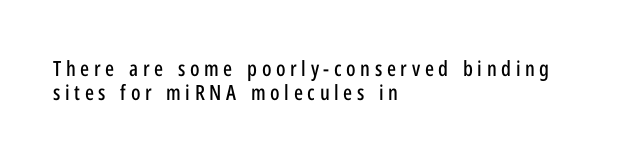
The image shows 21 px text type, upright; set left-aligned, tight line spacing (1.14x), unusually wide letter spacing (+0.22 em), not underlined.
